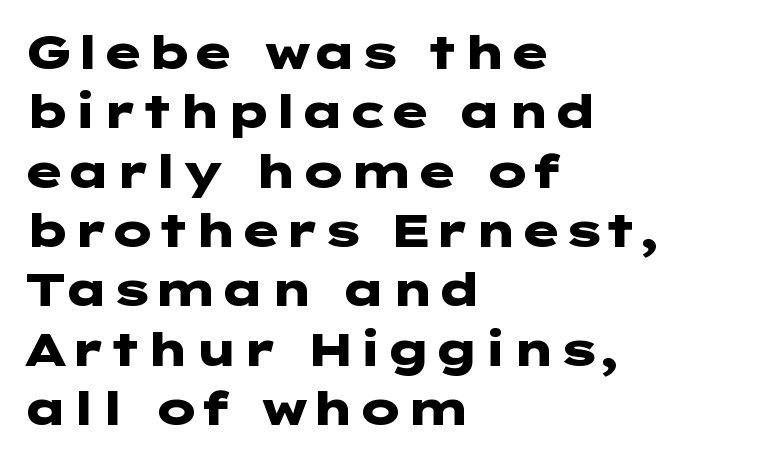
Descender tails drop into unmarked territory. Ascenders rise straight up at ninety degrees. If you drew a ruler down the left edge, every line would touch it. Is the letter spacing exaggerated? No — it looks like the ordinary default.
